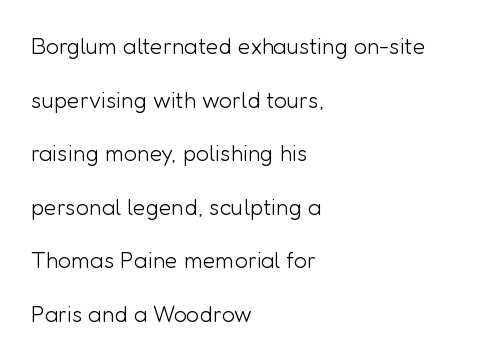
Check under the words: just untouched page. If you drew a ruler down the left edge, every line would touch it. Vertical spacing — loose. Rendered with straight, roman letterforms. Inter-character spacing is left at the font's built-in metrics. No chunkiness to these letters — they're not bold.
